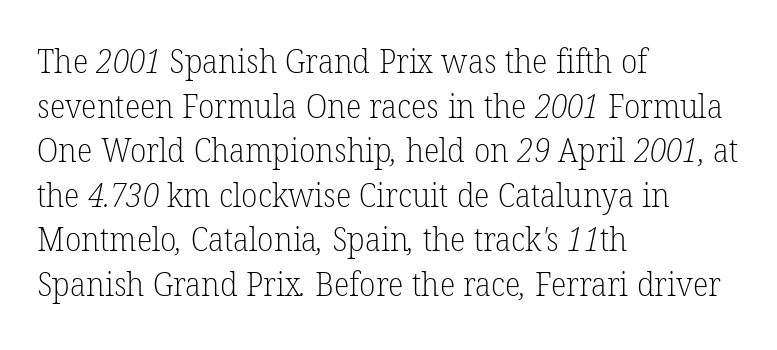
Q: Is the text bold? A: No.
Q: Is the typeface a serif or a sans-serif typeface? A: Serif.
Q: Is the text underlined? A: No.
Q: How is the paragraph aligned? A: Left-aligned.
Q: Is the spacing between letters normal or unusually wide? A: Normal.
Q: Is the spacing between lines tight, normal or loose? A: Normal.
Q: Width (condensed, normal, or wide)? A: Normal.
Q: Stroke contrast? A: Low.
Q: x-height? A: Medium.
Q: Monospaced? A: No.
